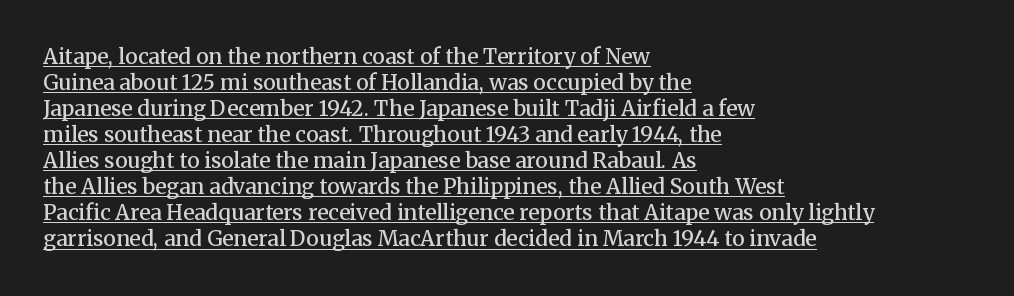
Q: Is the text bold? A: Semi-bold.
Q: Is the text italic (slanted)? A: No, it is upright.
Q: Is the text underlined? A: Yes.
Q: How is the paragraph aligned? A: Left-aligned.
Q: Is the spacing between letters normal or unusually wide? A: Normal.
